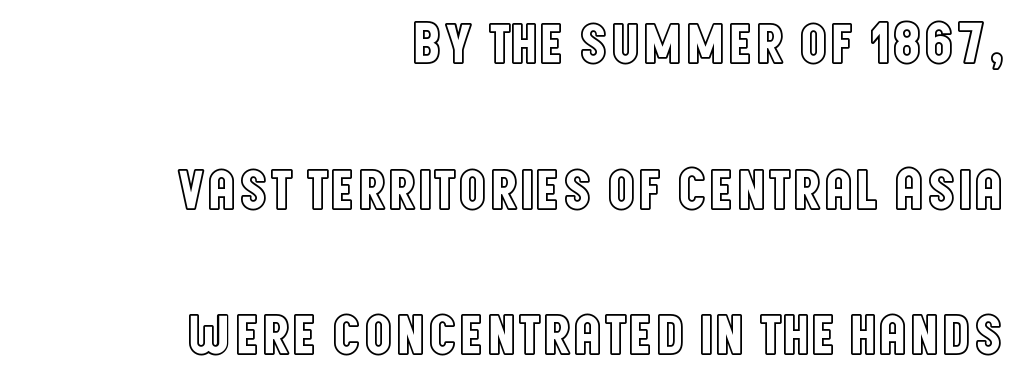
Observe the ordinary spacing: letters are neighbours, not strangers. These lines are rendered in a variable-pitch font. Vertical spacing — loose. Nobody drew a line under any word here.
